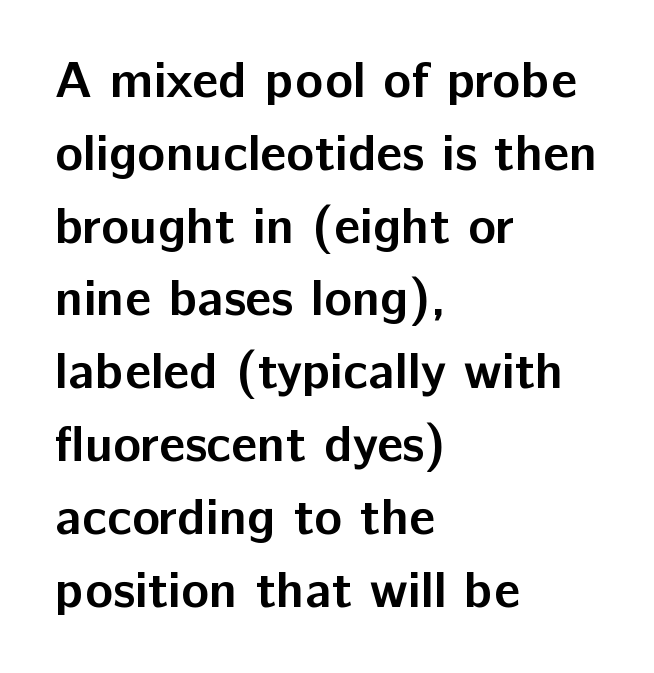
The font's upright variant was chosen for this text. Proportional: the letters do not fall into vertical columns. Its strokes are broad and dark, the hallmark of bold type. This rendering uses left alignment, leaving the right contour irregular.
